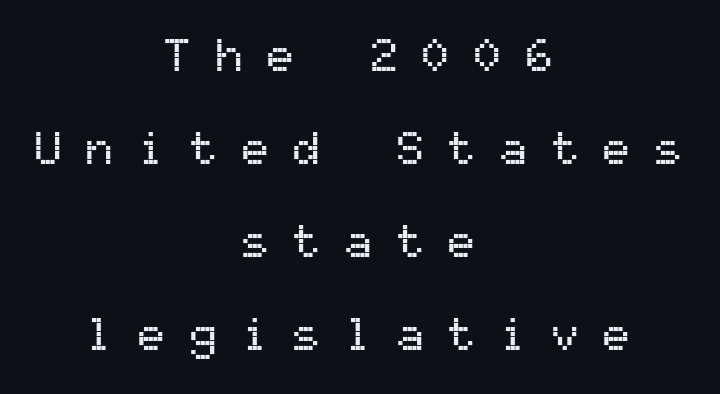
Is the letter spacing exaggerated? Yes — the characters are pushed far apart. What's the leading like? Stretched, with rows far apart. The paragraph has two soft edges and a firm central axis. The gap between lines stays unmarked. The type family on display is of the sans-serif kind. Does the lettering tilt? It doesn't — this is upright.
